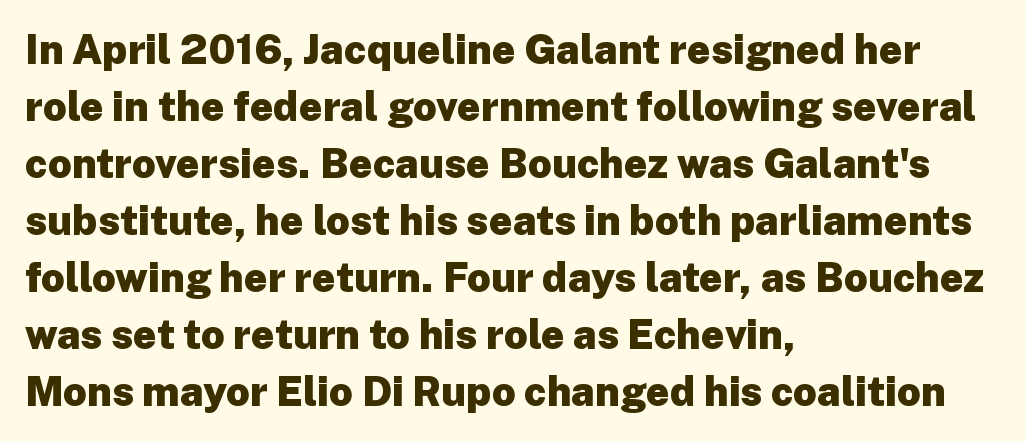
{"serif": "no", "italic": "no", "bold": "yes", "weight": "heavy", "width": "normal", "stroke_contrast": "low", "x_height": "medium", "monospaced": "no", "underline": "no", "align": "left", "line_spacing": "normal", "line_spacing_ratio": 1.39, "letter_spacing": "normal", "letter_spacing_em": 0.0, "glyph_px": 41}
